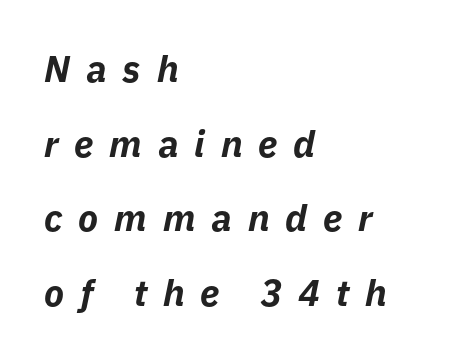
The image shows 37 px bold type, italic (leaning right); set left-aligned, loose line spacing (2.02x), unusually wide letter spacing (+0.43 em), not underlined; low stroke contrast and a medium x-height.
